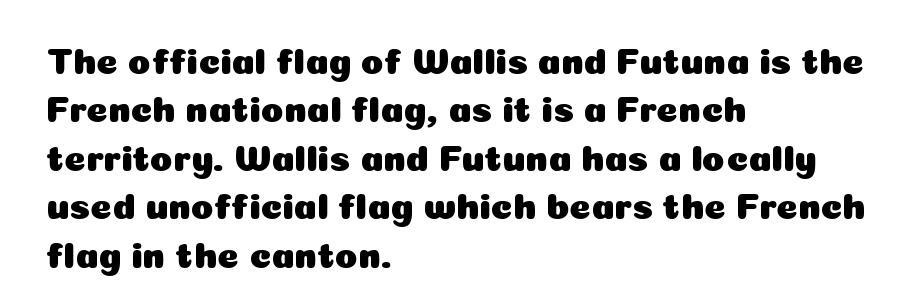
These lines keep a tight, regular rhythm from letter to letter. Classification — sans serif. The string is rendered with underlining switched off. These lines are rendered in a variable-pitch font.
